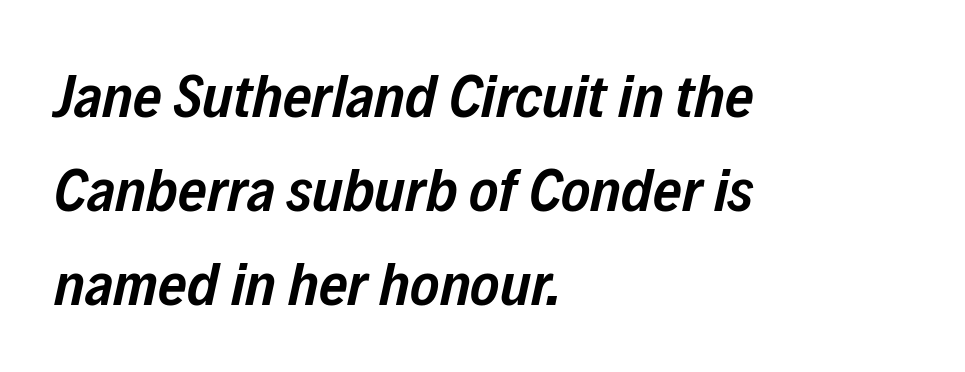
Q: Is the text bold? A: Semi-bold.
Q: Is the text italic (slanted)? A: Yes, it leans right by about 12 degrees.
Q: Is the text underlined? A: No.
Q: How is the paragraph aligned? A: Left-aligned.
Q: Is the spacing between letters normal or unusually wide? A: Normal.
Q: Is the spacing between lines tight, normal or loose? A: Normal.
Q: Width (condensed, normal, or wide)? A: Condensed.
Q: Stroke contrast? A: Low.
Q: x-height? A: Medium.
Q: Monospaced? A: No.
